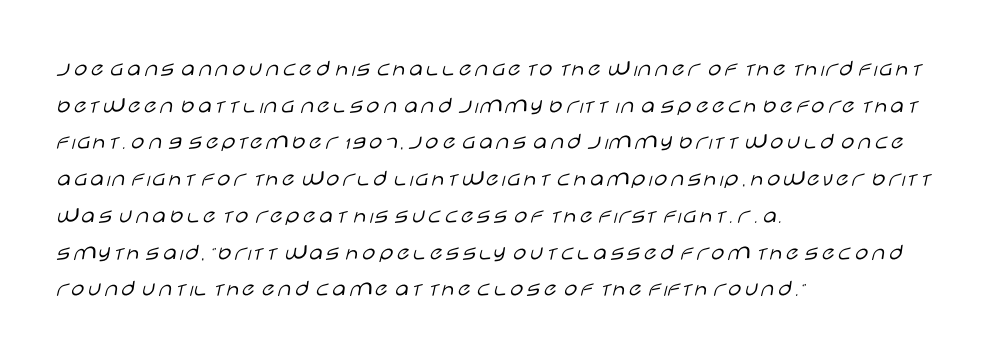
Q: Is the text bold? A: No.
Q: Is the text italic (slanted)? A: Yes.
Q: Is the text underlined? A: No.
Q: How is the paragraph aligned? A: Left-aligned.
Q: Is the spacing between letters normal or unusually wide? A: Normal.
Q: Is the spacing between lines tight, normal or loose? A: Normal.
